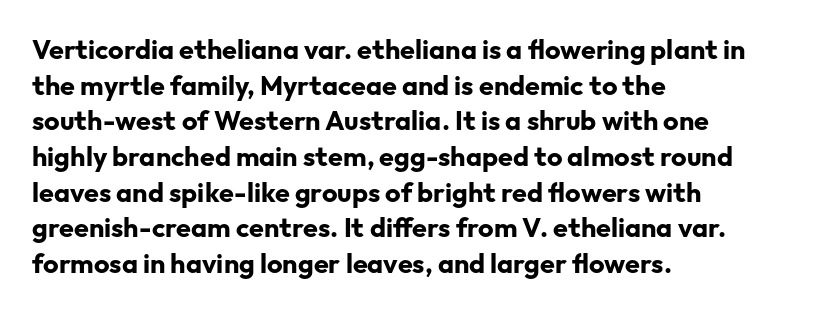
{"italic": "no", "bold": "yes", "underline": "no", "align": "left", "line_spacing": "normal", "line_spacing_ratio": 1.32, "letter_spacing": "normal", "letter_spacing_em": 0.0, "glyph_px": 27}
